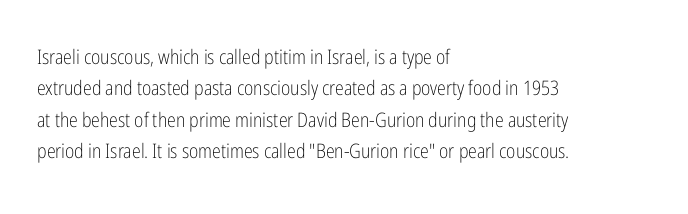
Line spacing here is normal. A typesetter would mark this as roman, not italic. The specimen omits any rule beneath the text block's lines. The rag falls on the right side of this text block. The characters are drawn with everyday or finer stroke widths.
